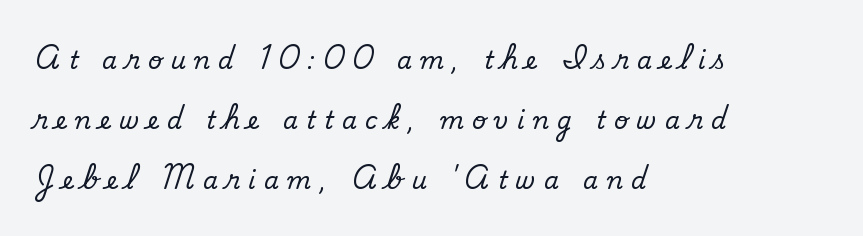
Q: Is the text bold? A: No.
Q: Is the text underlined? A: No.
Q: How is the paragraph aligned? A: Left-aligned.
Q: Is the spacing between letters normal or unusually wide? A: Unusually wide.
Q: Is the spacing between lines tight, normal or loose? A: Loose.
